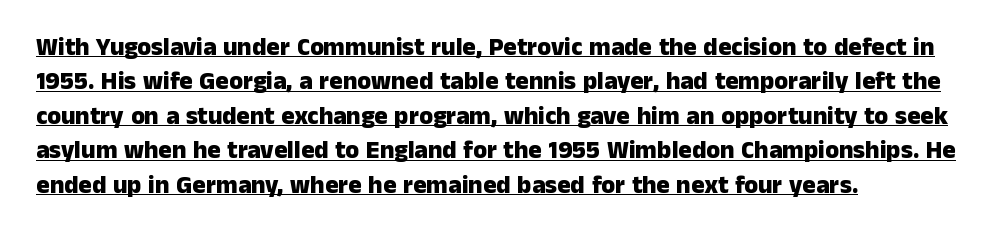
{"italic": "no", "bold": "yes", "underline": "yes", "align": "left", "line_spacing": "normal", "line_spacing_ratio": 1.38, "letter_spacing": "normal", "letter_spacing_em": 0.0, "glyph_px": 25}
